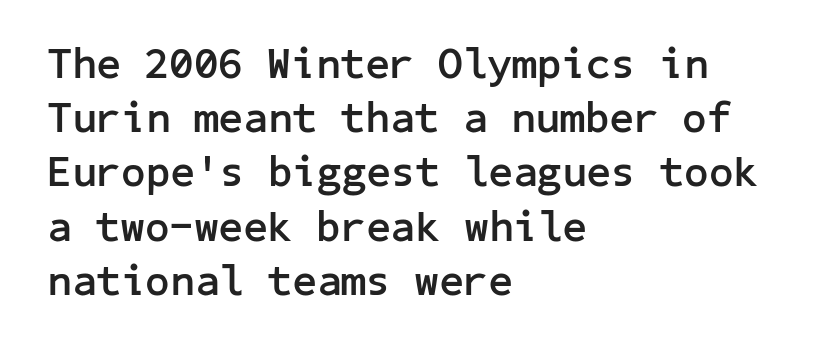
Q: Is the text bold? A: Yes.
Q: Is the text italic (slanted)? A: No, it is upright.
Q: Is the typeface a serif or a sans-serif typeface? A: Sans-serif.
Q: Is the text underlined? A: No.
Q: How is the paragraph aligned? A: Left-aligned.
Q: Is the spacing between letters normal or unusually wide? A: Normal.
Q: Is the spacing between lines tight, normal or loose? A: Normal.
Q: Width (condensed, normal, or wide)? A: Normal.
Q: Stroke contrast? A: Low.
Q: x-height? A: Medium.
